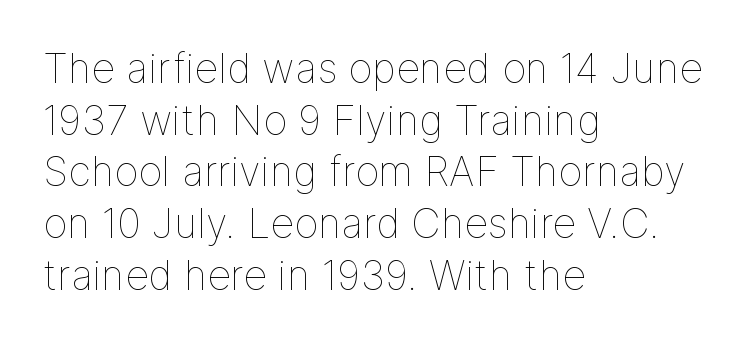
The image shows 41 px thin type, upright; set left-aligned, normal line spacing (1.26x), normal letter spacing, not underlined; low stroke contrast and a medium x-height.
